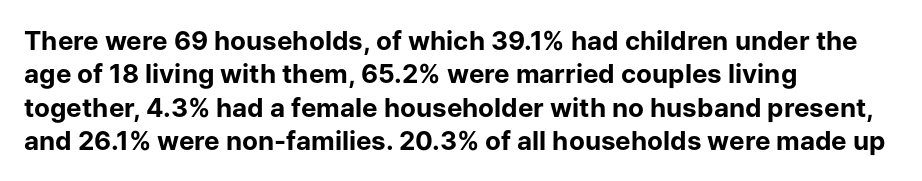
{"italic": "no", "bold": "yes", "underline": "no", "align": "left", "line_spacing": "normal", "line_spacing_ratio": 1.28, "letter_spacing": "normal", "letter_spacing_em": 0.0, "glyph_px": 26}
